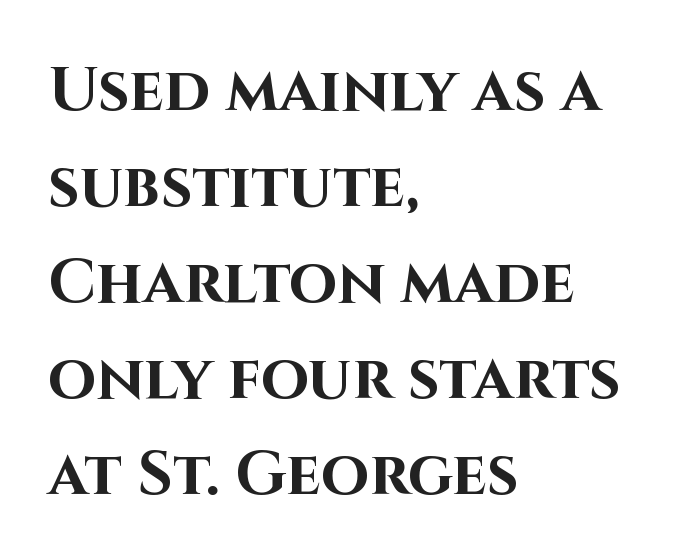
The image shows 62 px bold sans-serif type, upright; set left-aligned, normal line spacing (1.55x), normal letter spacing, not underlined; high stroke contrast and a large x-height.
